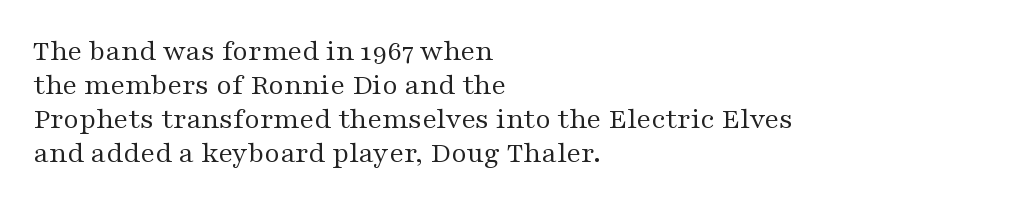
Stems here are at most as thick as an everyday book face. Line starts are locked; line ends wander. Do the letters lean? They stand straight. Interline gaps are noticeably narrow in this sample.
